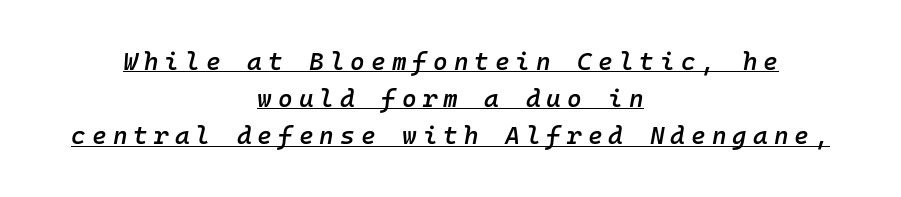
Q: Is the text bold? A: Semi-bold.
Q: Is the text italic (slanted)? A: Yes, it leans right by about 10 degrees.
Q: Is the text underlined? A: Yes.
Q: How is the paragraph aligned? A: Centered.
Q: Is the spacing between letters normal or unusually wide? A: Unusually wide.
Q: Is the spacing between lines tight, normal or loose? A: Normal.
